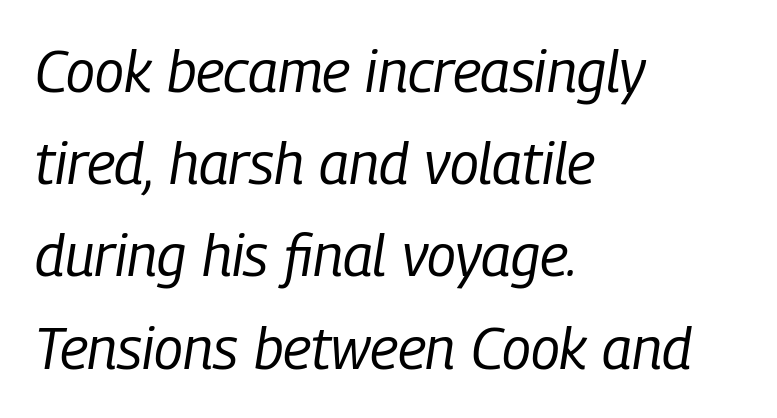
The image shows 58 px regular-weight, condensed type, italic (leaning right); set left-aligned, normal line spacing (1.59x), normal letter spacing, not underlined; low stroke contrast and a medium x-height.
